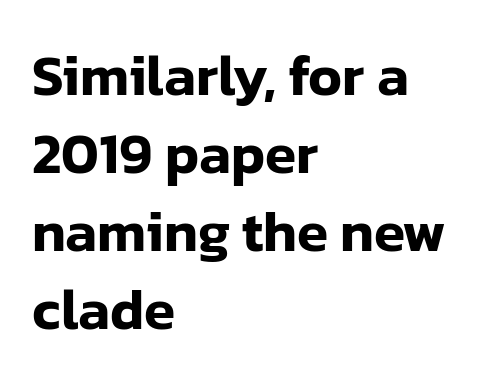
Q: Is the text italic (slanted)? A: No, it is upright.
Q: Is the typeface a serif or a sans-serif typeface? A: Sans-serif.
Q: Is the text underlined? A: No.
Q: How is the paragraph aligned? A: Left-aligned.
Q: Is the spacing between letters normal or unusually wide? A: Normal.
Q: Is the spacing between lines tight, normal or loose? A: Normal.
Q: Width (condensed, normal, or wide)? A: Normal.
Q: Stroke contrast? A: Low.
Q: x-height? A: Medium.
Q: Monospaced? A: No.
